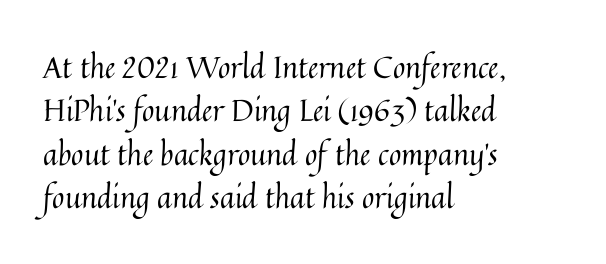
{"bold": "no", "weight": "regular", "width": "normal", "stroke_contrast": "medium", "x_height": "medium", "monospaced": "no", "underline": "no", "align": "left", "line_spacing": "normal", "line_spacing_ratio": 1.45, "letter_spacing": "normal", "letter_spacing_em": 0.0, "glyph_px": 30}
